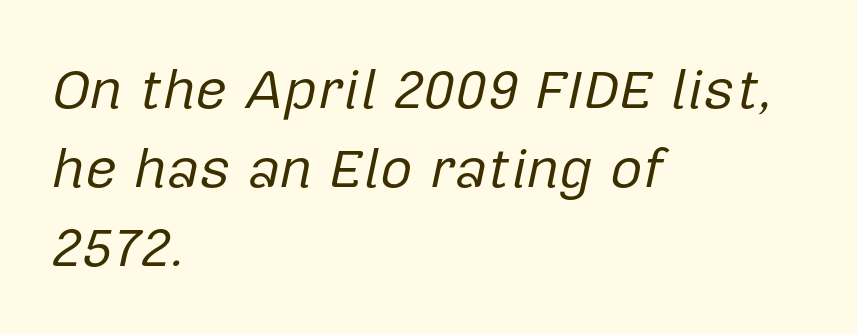
Q: Is the text bold? A: No.
Q: Is the text italic (slanted)? A: Yes, it leans right by about 12 degrees.
Q: Is the text underlined? A: No.
Q: How is the paragraph aligned? A: Left-aligned.
Q: Is the spacing between letters normal or unusually wide? A: Normal.
Q: Is the spacing between lines tight, normal or loose? A: Normal.
Q: Width (condensed, normal, or wide)? A: Normal.
Q: Stroke contrast? A: Low.
Q: x-height? A: Medium.
Q: Monospaced? A: No.
